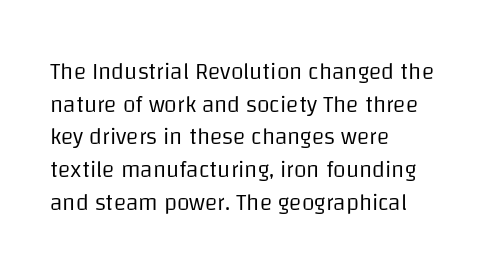
The image shows 23 px text type, upright; set left-aligned, normal line spacing (1.42x), normal letter spacing, not underlined.
